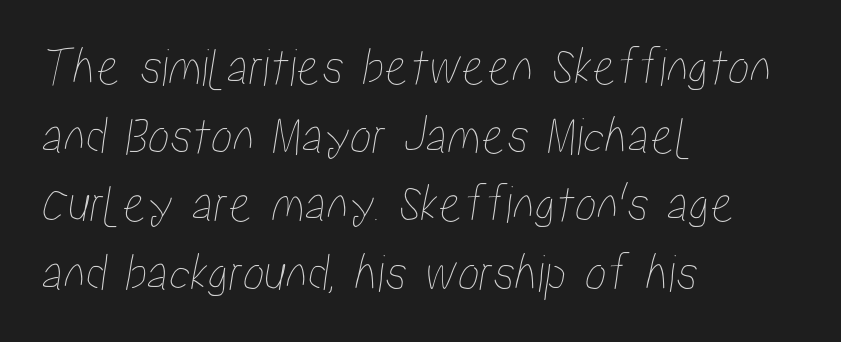
The image shows 55 px condensed type; set left-aligned, normal line spacing (1.25x), normal letter spacing, not underlined; low stroke contrast and a medium x-height.
